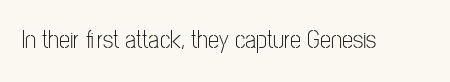
{"italic": "no", "bold": "no", "underline": "no", "letter_spacing": "normal", "letter_spacing_em": 0.0, "glyph_px": 25}
